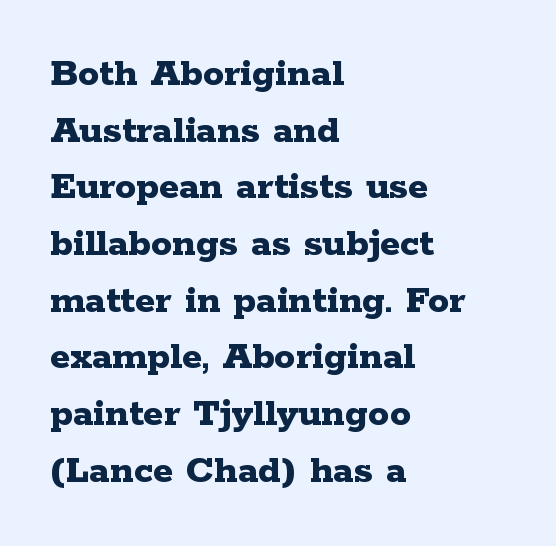
{"serif": "yes", "italic": "no", "bold": "yes", "weight": "bold", "width": "wide", "stroke_contrast": "low", "x_height": "medium", "monospaced": "no", "underline": "no", "align": "left", "line_spacing": "normal", "line_spacing_ratio": 1.35, "letter_spacing": "normal", "letter_spacing_em": 0.0, "glyph_px": 42}
